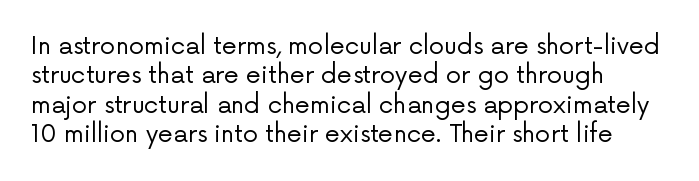
Q: Is the text bold? A: No.
Q: Is the text italic (slanted)? A: No, it is upright.
Q: Is the text underlined? A: No.
Q: How is the paragraph aligned? A: Left-aligned.
Q: Is the spacing between letters normal or unusually wide? A: Normal.
